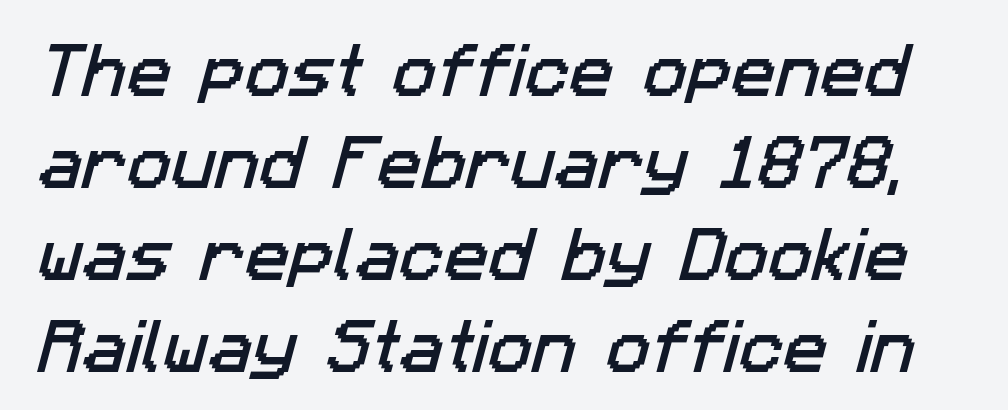
The image shows 59 px sans-serif type; set normal line spacing (1.56x), normal letter spacing, not underlined; low stroke contrast and a medium x-height.
